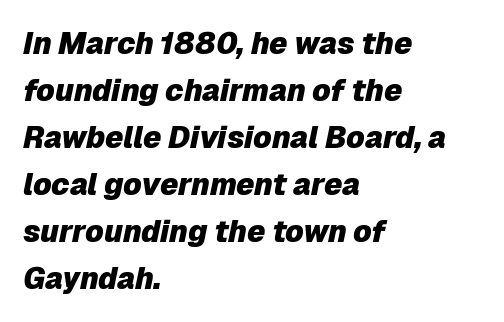
{"italic": "yes", "lean": "right", "slant_degrees": 12, "bold": "yes", "weight": "heavy", "width": "normal", "stroke_contrast": "low", "x_height": "medium", "monospaced": "no", "underline": "no", "align": "left", "line_spacing": "normal", "line_spacing_ratio": 1.57, "letter_spacing": "normal", "letter_spacing_em": 0.0, "glyph_px": 30}
